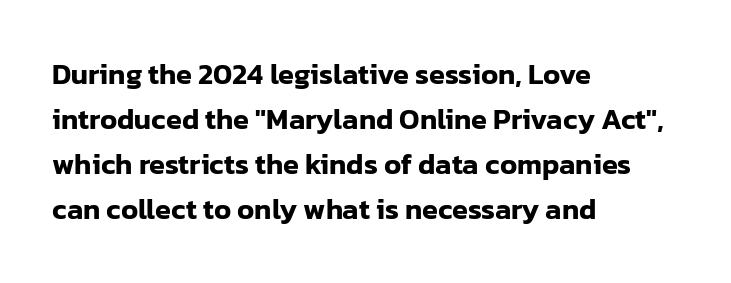
Each word holds together tightly as a unit, with standard inter-letter gaps. Compared with a centered layout, this one pins lines to the left instead. Does the leading feel generous? No, just average. The face used here is proportionally spaced, like ordinary book or web type.
